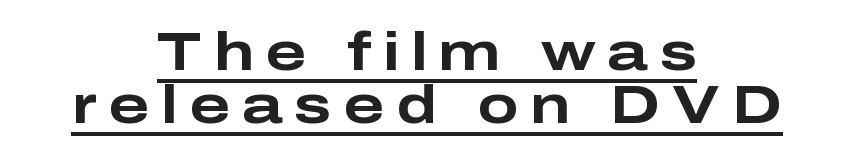
You could not count columns in this text — the font is proportionally spaced. Both edges are ragged and mirror each other, which tells us the setting is centered. A typesetter would call this leading minimal, almost set solid. Every stem runs plumb, perpendicular to the baseline. Caption: expanded tracking, letters set apart.
